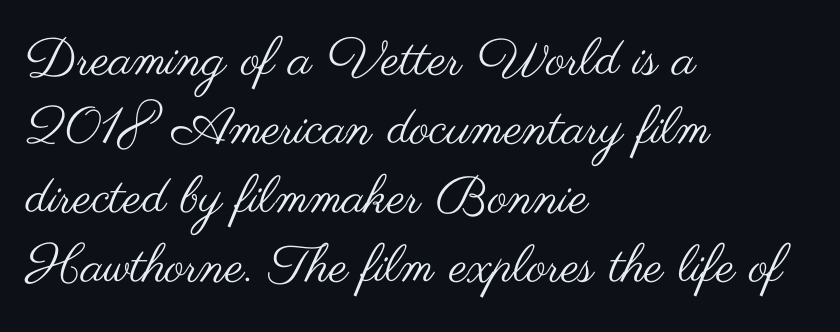
The rendering shows plain stroke endings on the letterforms — a sans-serif design. Stroke thickness stays within the range of a standard reading face or lighter. Note the varied advance widths — an 'i' is clearly narrower than an 'm'. Unmarked baselines from the first word to the last.
